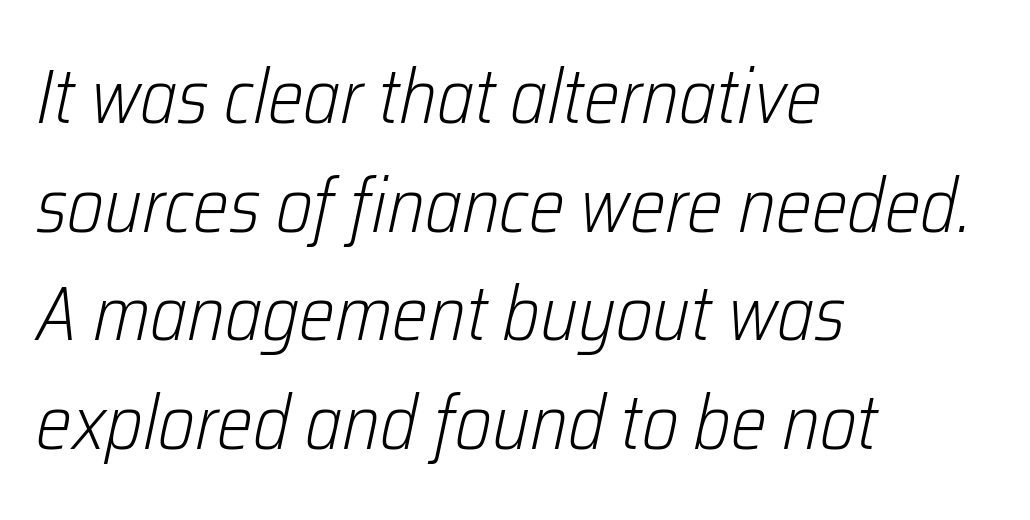
The image shows 76 px light, condensed type, italic (leaning right); set left-aligned, normal line spacing (1.43x), normal letter spacing, not underlined; low stroke contrast and a medium x-height.
